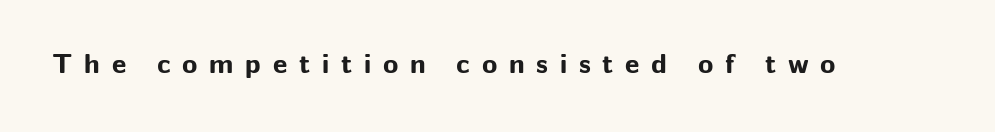
Q: Is the text bold? A: Yes.
Q: Is the text italic (slanted)? A: No, it is upright.
Q: Is the typeface a serif or a sans-serif typeface? A: Sans-serif.
Q: Is the text underlined? A: No.
Q: Is the spacing between letters normal or unusually wide? A: Unusually wide.
Q: Width (condensed, normal, or wide)? A: Normal.
Q: Stroke contrast? A: Low.
Q: x-height? A: Medium.
Q: Monospaced? A: No.
